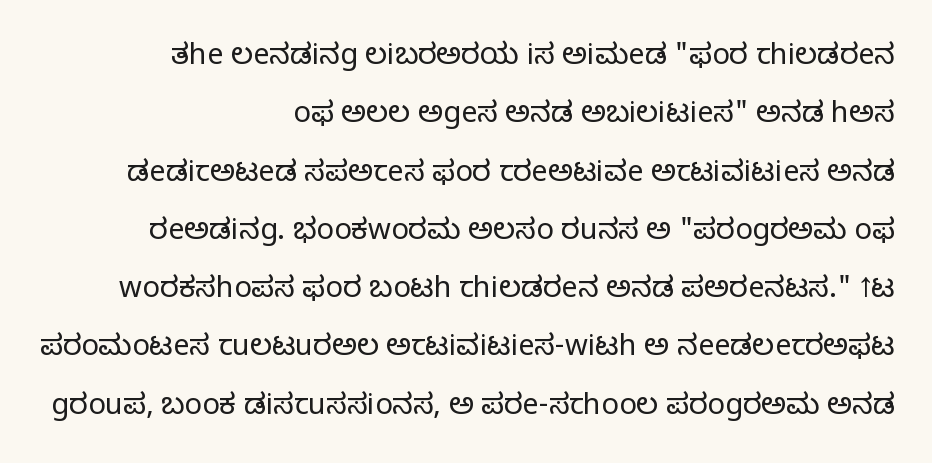
These glyphs show unthickened strokes, regular width or finer. Is the letter spacing exaggerated? No — it looks like the ordinary default. When letters stand straight like this, we call the style roman or upright. Honestly, there is no underline to notice here at all. Vertical spacing — loose. The rendering uses natural spacing where letterforms have individual widths.
